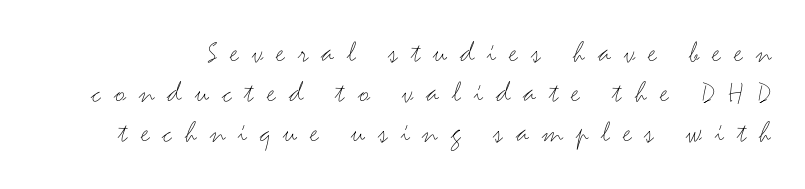
{"serif": "no", "bold": "no", "weight": "light", "width": "wide", "stroke_contrast": "medium", "x_height": "small", "monospaced": "no", "underline": "no", "line_spacing": "normal", "line_spacing_ratio": 1.29, "letter_spacing": "wide", "letter_spacing_em": 0.42, "glyph_px": 31}
